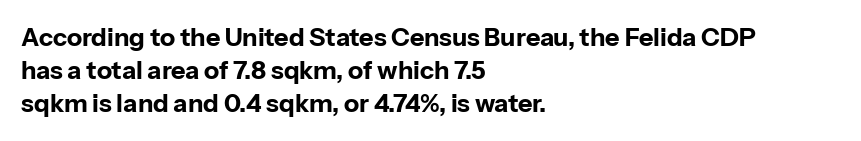
Q: Is the text bold? A: Yes.
Q: Is the text italic (slanted)? A: No, it is upright.
Q: Is the text underlined? A: No.
Q: How is the paragraph aligned? A: Left-aligned.
Q: Is the spacing between letters normal or unusually wide? A: Normal.
Q: Is the spacing between lines tight, normal or loose? A: Normal.
